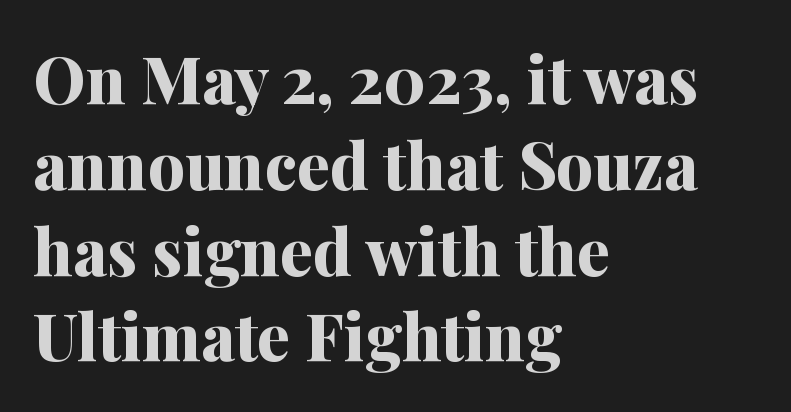
{"serif": "yes", "italic": "no", "bold": "yes", "weight": "bold", "width": "normal", "stroke_contrast": "medium", "x_height": "medium", "monospaced": "no", "underline": "no", "align": "left", "line_spacing": "normal", "line_spacing_ratio": 1.32, "letter_spacing": "normal", "letter_spacing_em": 0.0, "glyph_px": 65}
